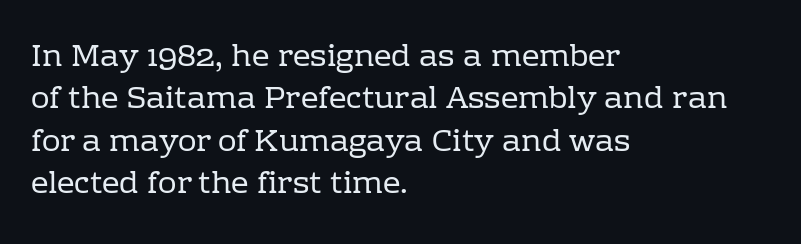
{"serif": "yes", "italic": "no", "bold": "no", "weight": "regular", "width": "normal", "stroke_contrast": "low", "x_height": "medium", "monospaced": "no", "underline": "no", "align": "left", "line_spacing": "normal", "line_spacing_ratio": 1.37, "letter_spacing": "normal", "letter_spacing_em": 0.0, "glyph_px": 31}
